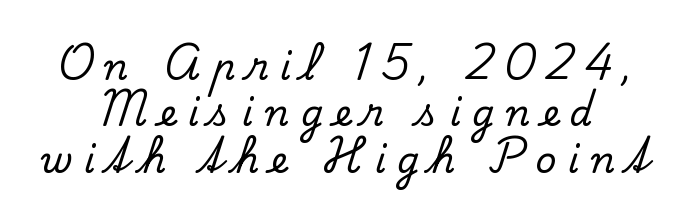
{"serif": "yes", "width": "normal", "stroke_contrast": "low", "x_height": "small", "monospaced": "no", "underline": "no", "line_spacing": "normal", "line_spacing_ratio": 1.29, "letter_spacing": "wide", "letter_spacing_em": 0.33, "glyph_px": 36}
